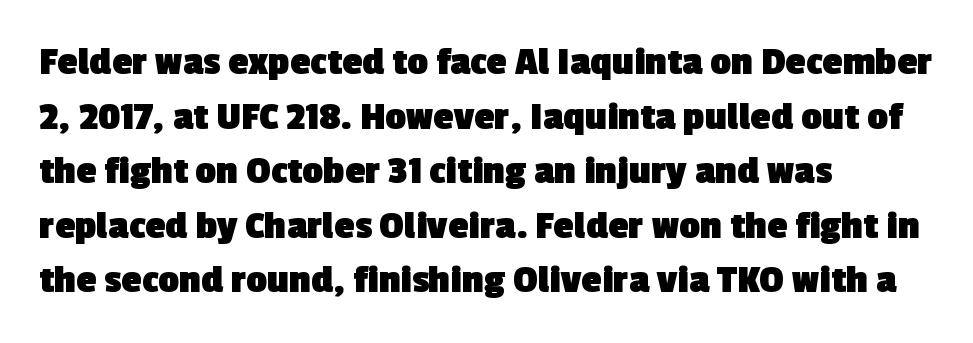
Q: Is the text bold? A: Yes.
Q: Is the typeface a serif or a sans-serif typeface? A: Sans-serif.
Q: Is the text underlined? A: No.
Q: How is the paragraph aligned? A: Left-aligned.
Q: Is the spacing between letters normal or unusually wide? A: Normal.
Q: Is the spacing between lines tight, normal or loose? A: Normal.
Q: Width (condensed, normal, or wide)? A: Normal.
Q: x-height? A: Medium.
Q: Monospaced? A: No.
